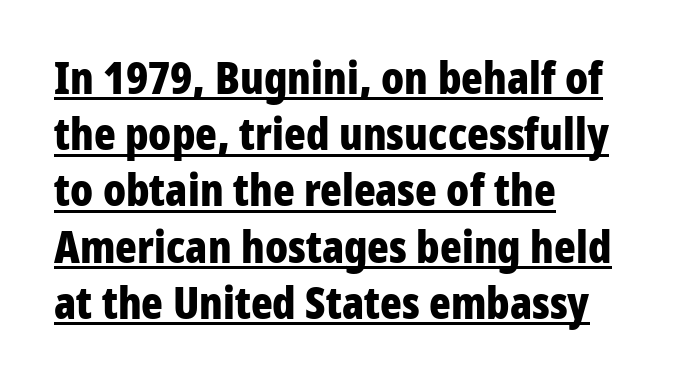
Inter-character spacing is left at the font's built-in metrics. Each letter keeps its own natural width here, so spacing adapts to shape. Descenders here cross a horizontal rule under the line. This rendering employs a face without finishing strokes, i.e., a sans-serif.
